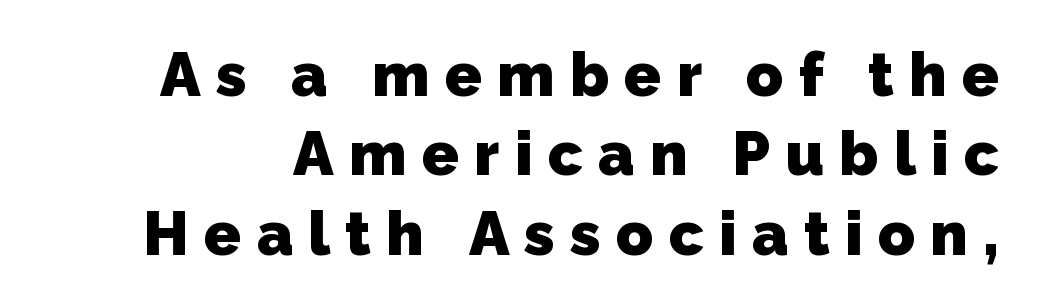
{"serif": "no", "bold": "yes", "weight": "heavy", "width": "normal", "stroke_contrast": "low", "x_height": "medium", "monospaced": "no", "underline": "no", "line_spacing": "normal", "line_spacing_ratio": 1.3, "letter_spacing": "wide", "letter_spacing_em": 0.25, "glyph_px": 61}
